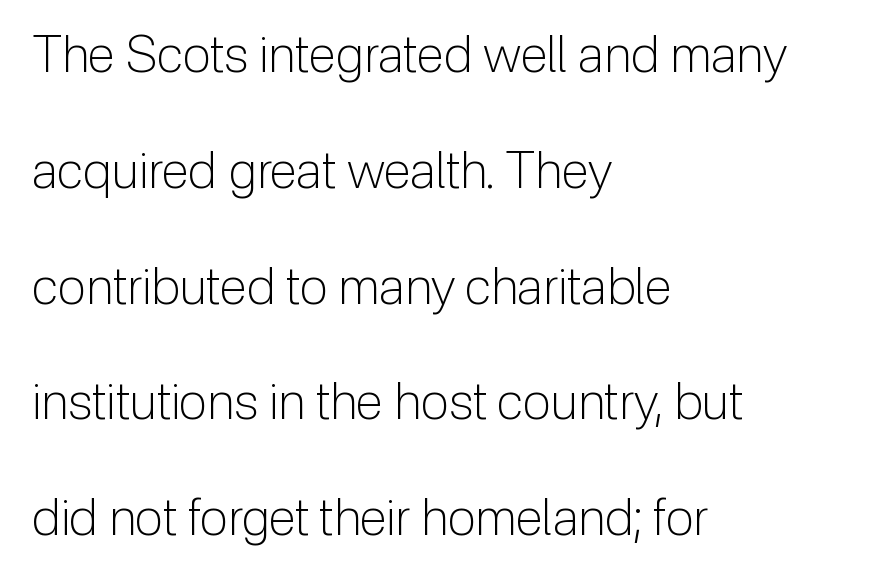
{"serif": "no", "italic": "no", "bold": "no", "weight": "light", "width": "normal", "stroke_contrast": "low", "x_height": "medium", "monospaced": "no", "underline": "no", "align": "left", "line_spacing": "loose", "line_spacing_ratio": 2.27, "letter_spacing": "normal", "letter_spacing_em": 0.0, "glyph_px": 51}
